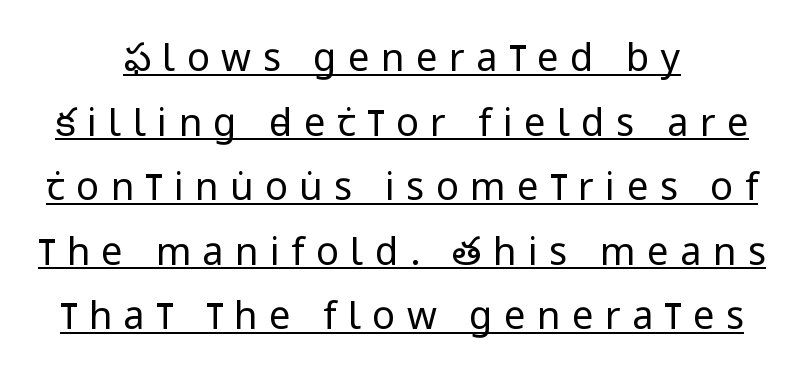
The image shows 38 px regular-weight, condensed sans-serif type, upright; set centered, normal line spacing (1.7x), unusually wide letter spacing (+0.3 em), underlined; low stroke contrast and a large x-height.
